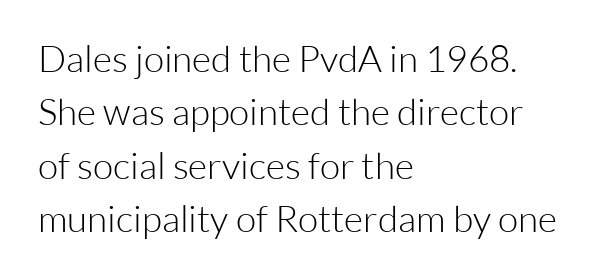
You could not count columns in this text — the font is proportionally spaced. The compositor pushed each line to the left boundary. Is there much room between lines? A standard amount, neither cramped nor airy. Words float on clear page, feet unadorned. No extra ink here — the face is not bold. Is there any slant? The stems are plumb.
